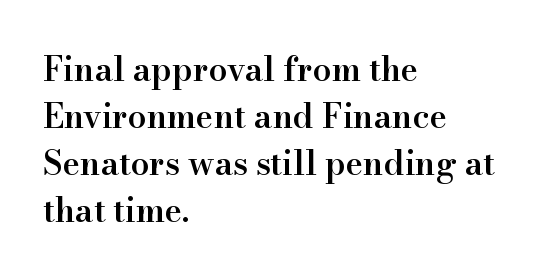
{"serif": "yes", "italic": "no", "bold": "semi", "weight": "semibold", "width": "normal", "stroke_contrast": "high", "x_height": "small", "monospaced": "no", "underline": "no", "align": "left", "line_spacing": "normal", "line_spacing_ratio": 1.42, "letter_spacing": "normal", "letter_spacing_em": 0.0, "glyph_px": 33}
